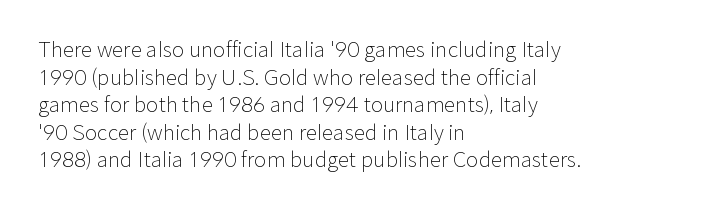
Q: Is the text bold? A: No.
Q: Is the text italic (slanted)? A: No, it is upright.
Q: Is the text underlined? A: No.
Q: How is the paragraph aligned? A: Left-aligned.
Q: Is the spacing between letters normal or unusually wide? A: Normal.
Q: Is the spacing between lines tight, normal or loose? A: Normal.
